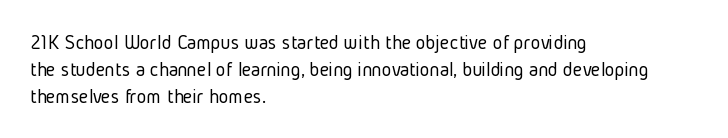
Q: Is the text bold? A: No.
Q: Is the text italic (slanted)? A: No, it is upright.
Q: Is the text underlined? A: No.
Q: How is the paragraph aligned? A: Left-aligned.
Q: Is the spacing between letters normal or unusually wide? A: Normal.
Q: Is the spacing between lines tight, normal or loose? A: Normal.
